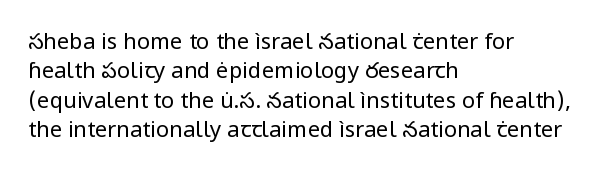
Q: Is the text bold? A: No.
Q: Is the text italic (slanted)? A: No, it is upright.
Q: Is the text underlined? A: No.
Q: How is the paragraph aligned? A: Left-aligned.
Q: Is the spacing between letters normal or unusually wide? A: Normal.
Q: Is the spacing between lines tight, normal or loose? A: Normal.
